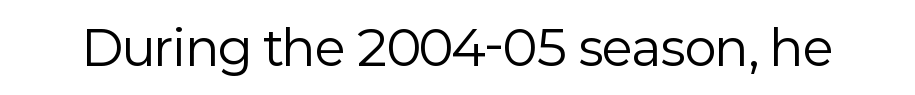
{"serif": "no", "italic": "no", "bold": "no", "weight": "regular", "width": "normal", "stroke_contrast": "low", "x_height": "medium", "monospaced": "no", "underline": "no", "letter_spacing": "normal", "letter_spacing_em": 0.0, "glyph_px": 48}
